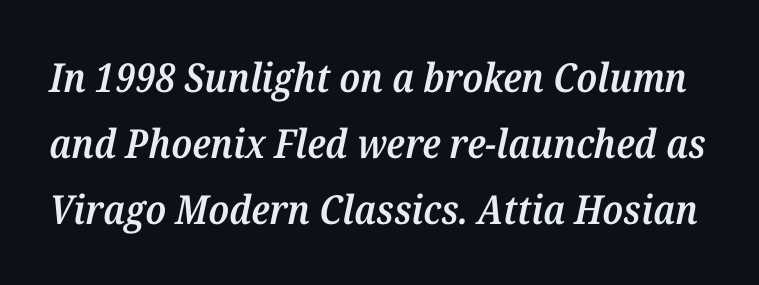
The image shows 40 px semibold serif type, italic (leaning right); set normal line spacing (1.65x), normal letter spacing, not underlined; medium stroke contrast and a medium x-height.
